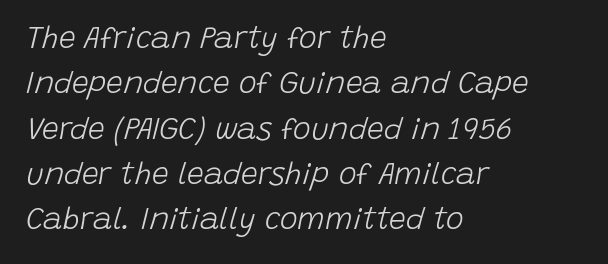
The image shows 30 px light type, italic (leaning right); set left-aligned, normal line spacing (1.51x), normal letter spacing, not underlined; low stroke contrast and a large x-height.
